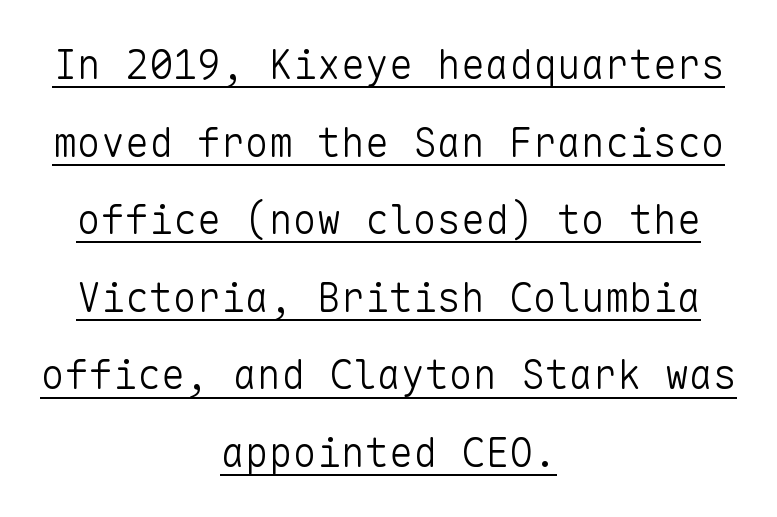
Q: Is the text bold? A: No.
Q: Is the text italic (slanted)? A: No, it is upright.
Q: Is the typeface a serif or a sans-serif typeface? A: Sans-serif.
Q: Is the text underlined? A: Yes.
Q: How is the paragraph aligned? A: Centered.
Q: Is the spacing between letters normal or unusually wide? A: Normal.
Q: Is the spacing between lines tight, normal or loose? A: Loose.
Q: Width (condensed, normal, or wide)? A: Normal.
Q: Stroke contrast? A: Low.
Q: x-height? A: Medium.
Q: Monospaced? A: Yes.
